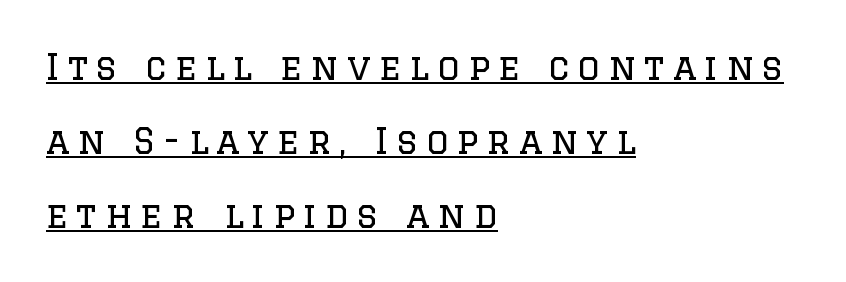
Q: Is the text bold? A: No.
Q: Is the text italic (slanted)? A: No, it is upright.
Q: Is the typeface a serif or a sans-serif typeface? A: Serif.
Q: Is the text underlined? A: Yes.
Q: How is the paragraph aligned? A: Left-aligned.
Q: Is the spacing between letters normal or unusually wide? A: Unusually wide.
Q: Is the spacing between lines tight, normal or loose? A: Loose.
Q: Width (condensed, normal, or wide)? A: Normal.
Q: Stroke contrast? A: Low.
Q: x-height? A: Large.
Q: Monospaced? A: No.
